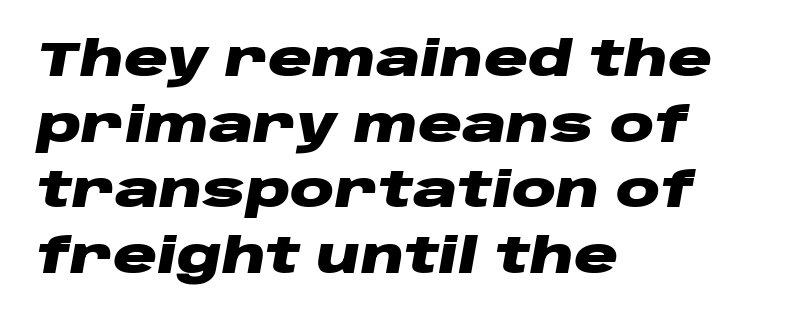
Q: Is the text bold? A: Yes.
Q: Is the text italic (slanted)? A: Yes, it leans right by about 10 degrees.
Q: Is the text underlined? A: No.
Q: How is the paragraph aligned? A: Left-aligned.
Q: Is the spacing between letters normal or unusually wide? A: Normal.
Q: Is the spacing between lines tight, normal or loose? A: Normal.
Q: Width (condensed, normal, or wide)? A: Wide.
Q: Stroke contrast? A: Low.
Q: x-height? A: Large.
Q: Monospaced? A: No.
